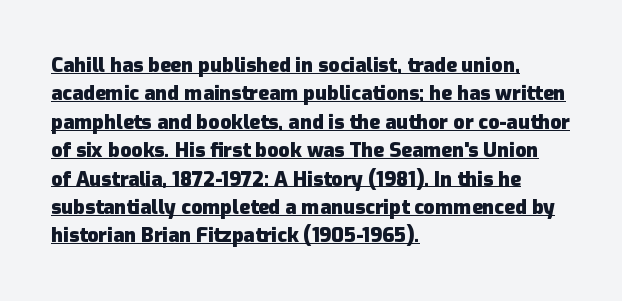
The image shows 20 px bold type, upright; set left-aligned, normal line spacing (1.42x), normal letter spacing, underlined.
